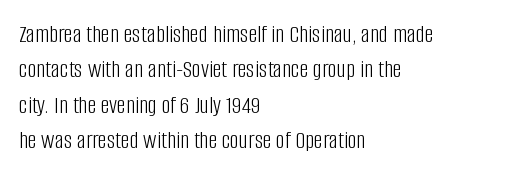
Plain, unruled lines of type. Is the type heavy? It reads as light-to-regular instead. Interline gaps are of average width in this sample. In terms of posture, this sample is upright. These lines are set flush left with a ragged right edge. Nothing unusual about the tracking: characters are spaced as the font intends.
